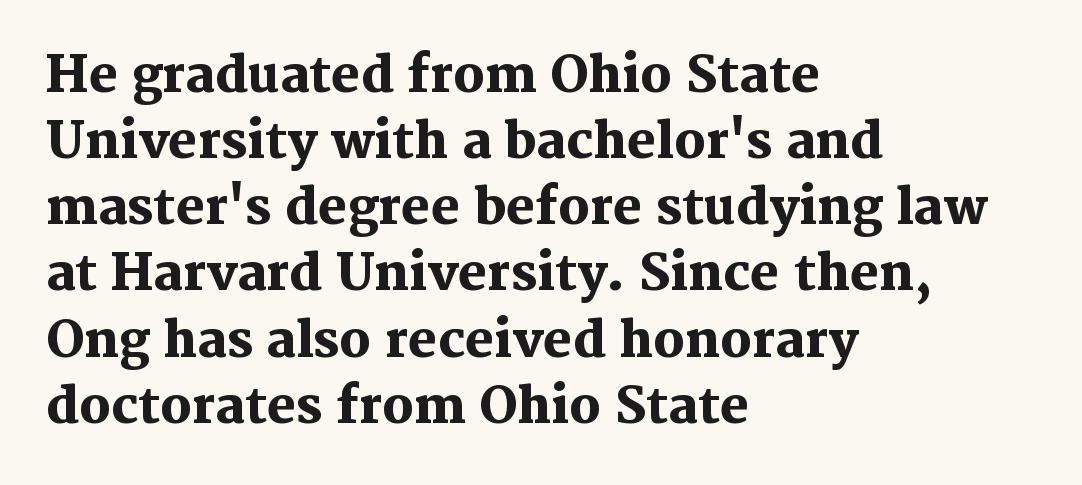
A roman cut, with each character standing at attention. The face used here is proportionally spaced, like ordinary book or web type. The font family rendered here belongs to the serif group. Letters rest on an invisible, unmarked baseline. This rendering leaves character spacing at its baseline value. What's the leading like? Ordinary, nothing unusual.
